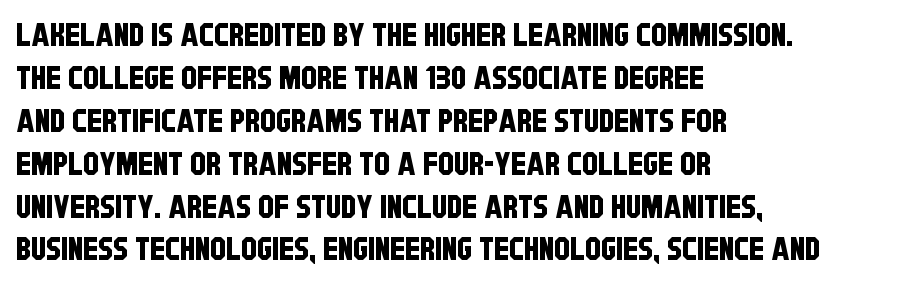
Do the characters align in a grid? No, the font is proportional. Observe the ordinary spacing: letters are neighbours, not strangers. Layout note: lines flush left. The letters carry no serifs — their stems end cleanly without finishing strokes. The passage shown stacks its lines at a standard gap.
